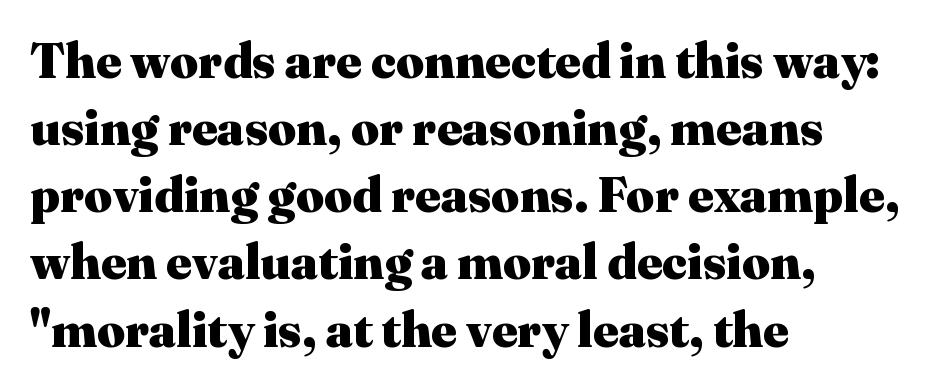
Q: Is the text bold? A: Yes.
Q: Is the text italic (slanted)? A: No, it is upright.
Q: Is the typeface a serif or a sans-serif typeface? A: Serif.
Q: Is the text underlined? A: No.
Q: How is the paragraph aligned? A: Left-aligned.
Q: Is the spacing between letters normal or unusually wide? A: Normal.
Q: Is the spacing between lines tight, normal or loose? A: Normal.
Q: Width (condensed, normal, or wide)? A: Normal.
Q: Stroke contrast? A: Medium.
Q: x-height? A: Medium.
Q: Monospaced? A: No.
